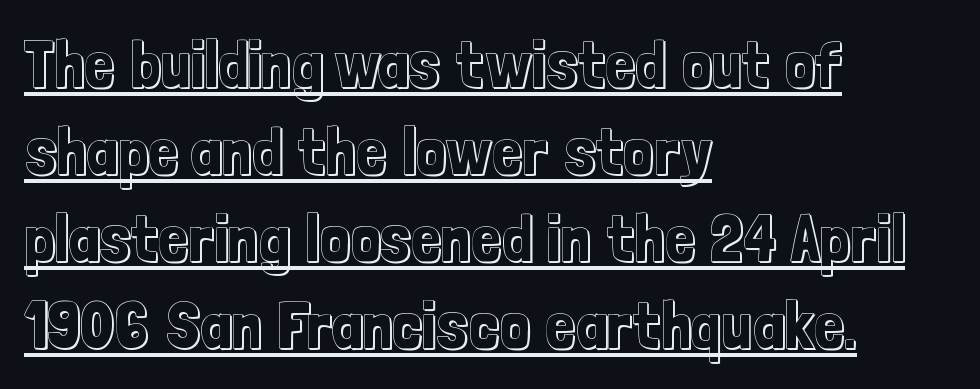
{"italic": "no", "width": "condensed", "x_height": "medium", "monospaced": "no", "underline": "yes", "align": "left", "line_spacing": "normal", "line_spacing_ratio": 1.32, "letter_spacing": "normal", "letter_spacing_em": 0.0, "glyph_px": 66}
